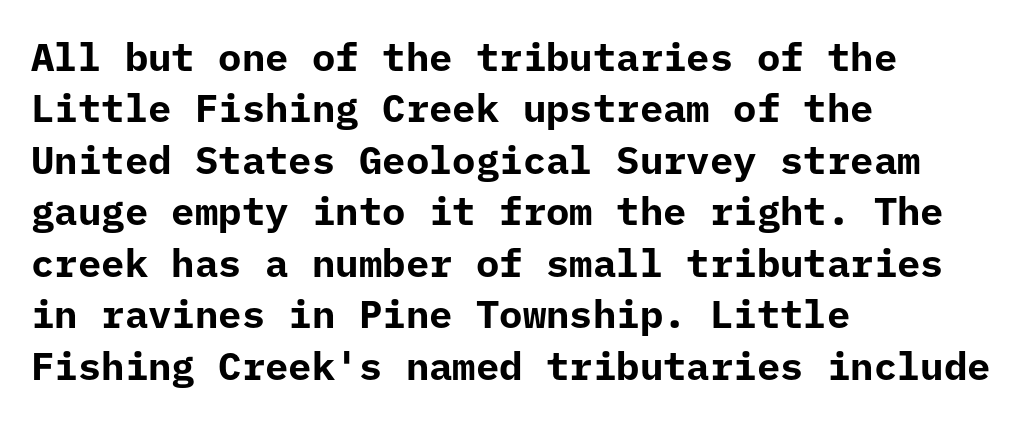
This rendering leaves character spacing at its baseline value. This is sans-serif lettering, the kind often seen on screens and signage. Every letter is thick-stroked: bold, no question. Successive baselines arrive at the customary interval. The ragged edge is on the right, which tells us the setting is flush left.
